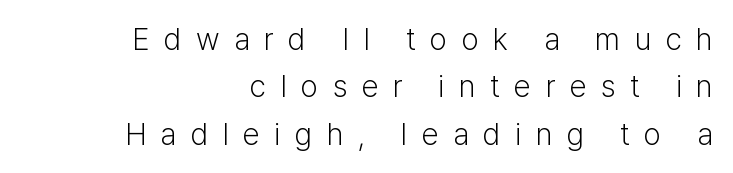
Q: Is the text bold? A: No.
Q: Is the text italic (slanted)? A: No, it is upright.
Q: Is the typeface a serif or a sans-serif typeface? A: Sans-serif.
Q: Is the text underlined? A: No.
Q: How is the paragraph aligned? A: Right-aligned.
Q: Is the spacing between letters normal or unusually wide? A: Unusually wide.
Q: Is the spacing between lines tight, normal or loose? A: Normal.
Q: Width (condensed, normal, or wide)? A: Normal.
Q: Stroke contrast? A: Low.
Q: x-height? A: Medium.
Q: Monospaced? A: No.
